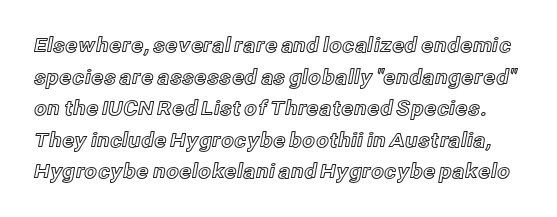
The image shows 20 px text type; set normal line spacing (1.58x), normal letter spacing, not underlined.
